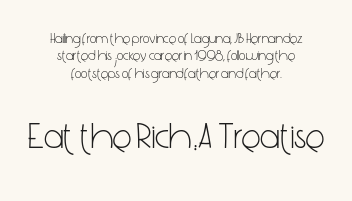
Q: Is the text bold? A: No.
Q: Is the text italic (slanted)? A: No, it is upright.
Q: Is the typeface a serif or a sans-serif typeface? A: Sans-serif.
Q: Is the text underlined? A: No.
Q: How is the paragraph aligned? A: Centered.
Q: Is the spacing between letters normal or unusually wide? A: Normal.
Q: Is the spacing between lines tight, normal or loose? A: Normal.
Q: Which block of text is set in a larger size, the first (top) or the second (bottom)? A: The second (bottom) one.
Q: Width (condensed, normal, or wide)? A: Condensed.
Q: Stroke contrast? A: Low.
Q: x-height? A: Medium.
Q: Monospaced? A: No.
